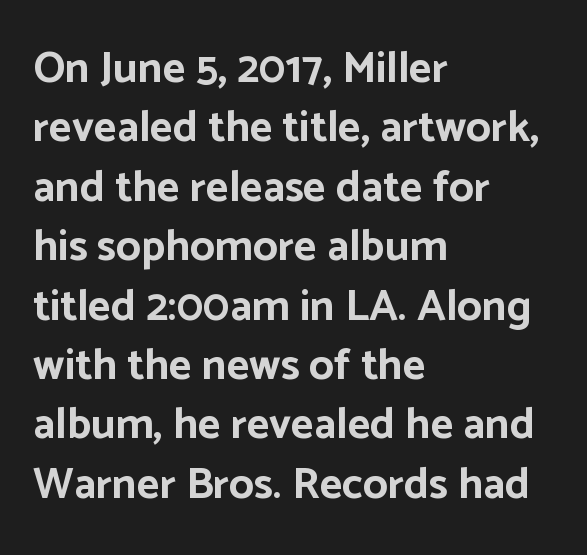
Q: Is the text bold? A: Yes.
Q: Is the text italic (slanted)? A: No, it is upright.
Q: Is the typeface a serif or a sans-serif typeface? A: Sans-serif.
Q: Is the text underlined? A: No.
Q: How is the paragraph aligned? A: Left-aligned.
Q: Is the spacing between letters normal or unusually wide? A: Normal.
Q: Is the spacing between lines tight, normal or loose? A: Normal.
Q: Width (condensed, normal, or wide)? A: Normal.
Q: Stroke contrast? A: Low.
Q: x-height? A: Medium.
Q: Monospaced? A: No.
